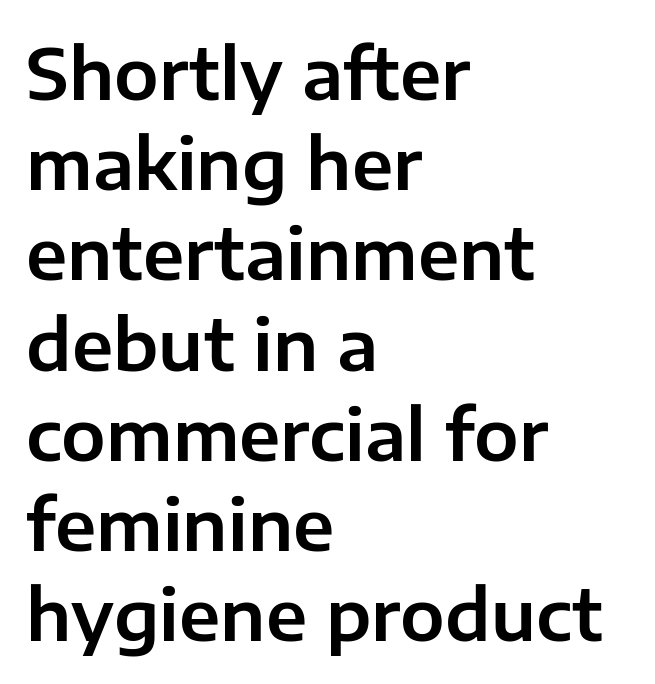
{"serif": "no", "italic": "no", "width": "normal", "stroke_contrast": "low", "x_height": "medium", "monospaced": "no", "underline": "no", "align": "left", "line_spacing": "normal", "line_spacing_ratio": 1.27, "letter_spacing": "normal", "letter_spacing_em": 0.0, "glyph_px": 71}
